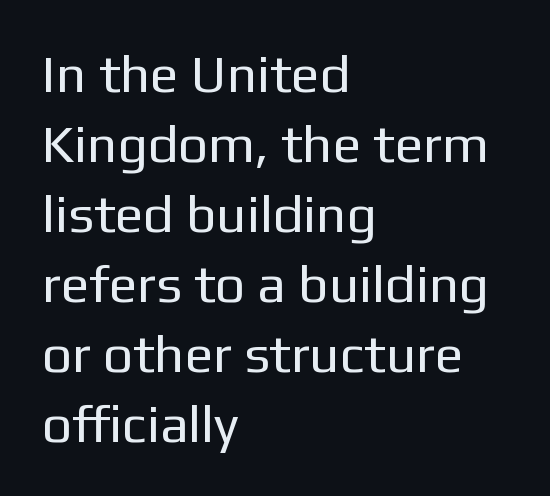
You could not count columns in this text — the font is proportionally spaced. These glyphs show unthickened strokes, regular width or finer. The lines are quadded left. A roman cut, with each character standing at attention. Unmarked baselines from the first word to the last. Caption: standard tracking, unaltered.
